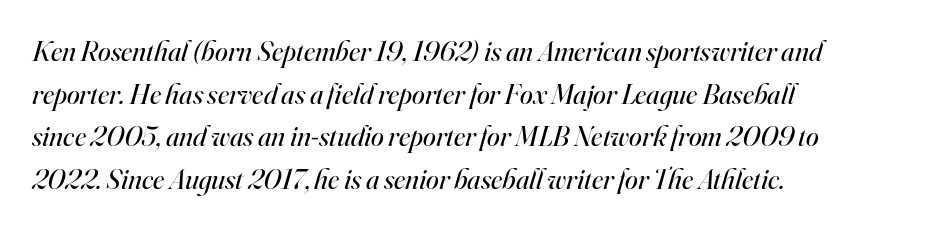
Q: Is the text bold? A: No.
Q: Is the text italic (slanted)? A: Yes, it leans right by about 16 degrees.
Q: Is the typeface a serif or a sans-serif typeface? A: Serif.
Q: Is the text underlined? A: No.
Q: How is the paragraph aligned? A: Left-aligned.
Q: Is the spacing between letters normal or unusually wide? A: Normal.
Q: Is the spacing between lines tight, normal or loose? A: Normal.
Q: Width (condensed, normal, or wide)? A: Normal.
Q: Stroke contrast? A: High.
Q: x-height? A: Small.
Q: Monospaced? A: No.
